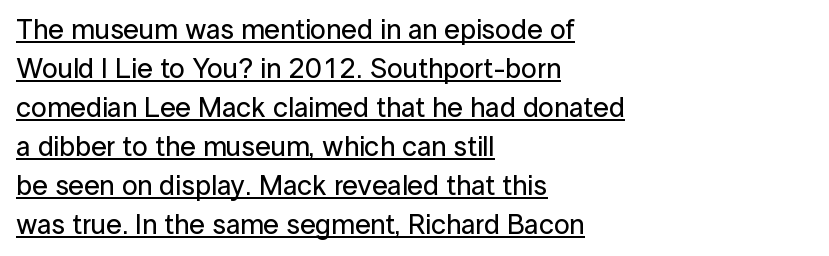
The image shows 28 px sans-serif type, upright; set left-aligned, normal line spacing (1.39x), normal letter spacing, underlined; low stroke contrast and a medium x-height.
